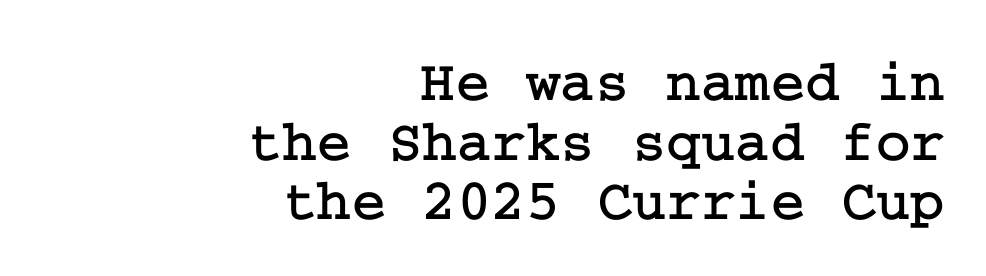
The gaps between neighbouring characters are ordinary and unremarkable. Vertical strokes here are truly vertical. The block of text is dense from top to bottom, with scant space between rows. The glyphs are unaccompanied by any horizontal stroke below them.
